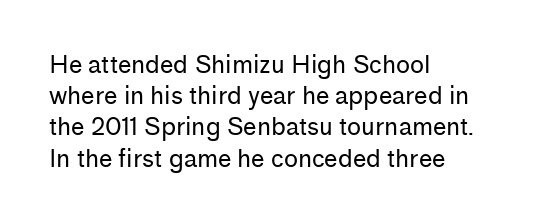
Q: Is the text bold? A: No.
Q: Is the text italic (slanted)? A: No, it is upright.
Q: Is the text underlined? A: No.
Q: How is the paragraph aligned? A: Left-aligned.
Q: Is the spacing between letters normal or unusually wide? A: Normal.
Q: Is the spacing between lines tight, normal or loose? A: Normal.
